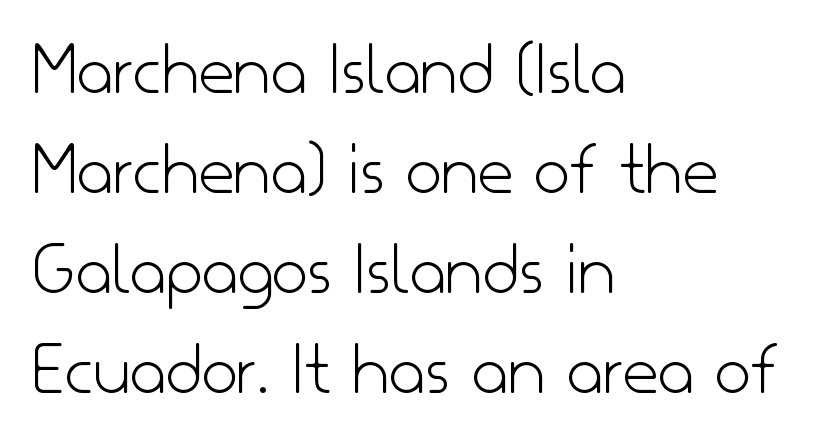
{"serif": "no", "italic": "no", "bold": "no", "weight": "light", "width": "normal", "stroke_contrast": "low", "x_height": "small", "monospaced": "no", "underline": "no", "align": "left", "line_spacing": "normal", "line_spacing_ratio": 1.28, "letter_spacing": "normal", "letter_spacing_em": 0.0, "glyph_px": 78}
